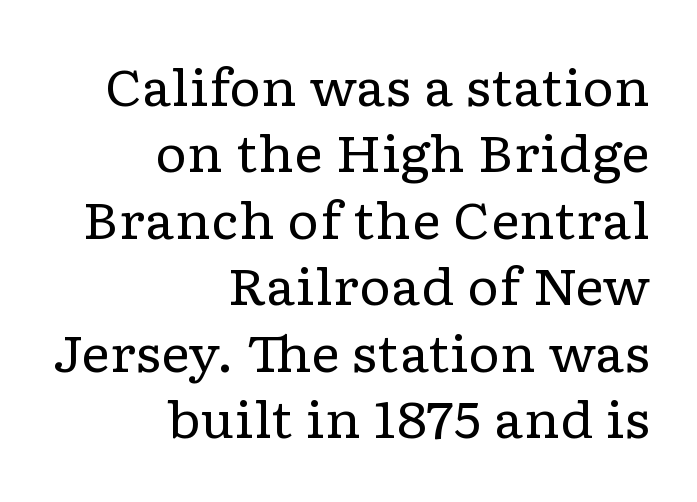
The passage shown has conventional tracking throughout. Notice how descenders clear the ascenders below comfortably — that's standard leading. Does the lettering tilt? It doesn't — this is upright. This is not heavy type; no bold has been used.
